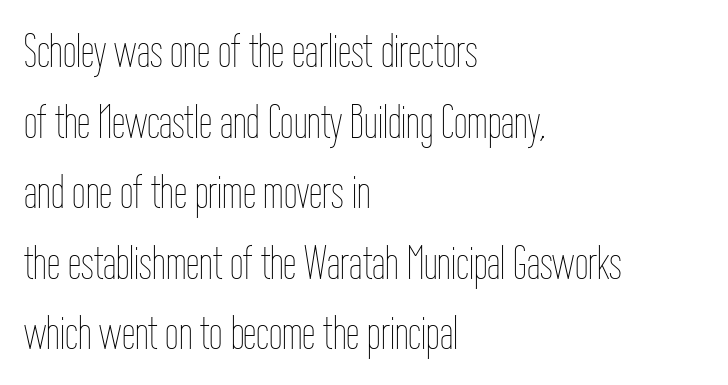
The image shows 48 px thin, condensed type, upright; set left-aligned, normal line spacing (1.47x), normal letter spacing, not underlined; low stroke contrast and a medium x-height.
